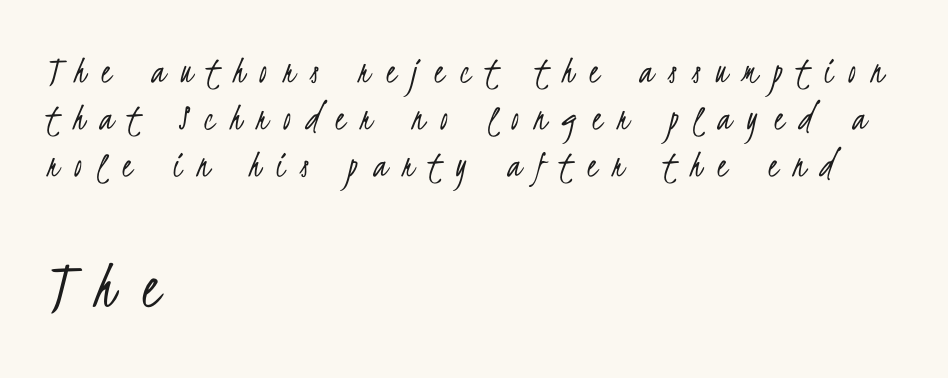
{"serif": "no", "bold": "no", "weight": "light", "width": "condensed", "stroke_contrast": "low", "x_height": "small", "monospaced": "no", "underline": "no", "align": "left", "line_spacing_ratio": 1.21, "letter_spacing": "wide", "letter_spacing_em": 0.4, "larger_block": "second", "size_ratio": 1.77, "glyph_px": 69}
